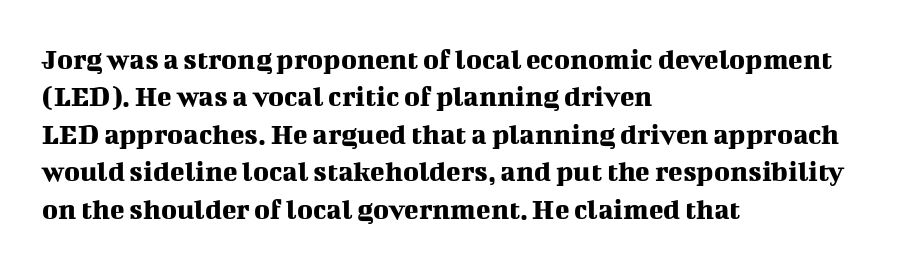
These lines are rendered in a variable-pitch font. These lines stack with their left ends in a neat column. Observe the ordinary spacing: letters are neighbours, not strangers. Successive baselines arrive at the customary interval.
